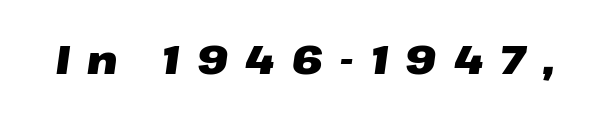
The image shows 39 px heavy, wide type, italic (leaning right); set unusually wide letter spacing (+0.45 em), not underlined; low stroke contrast and a medium x-height.
